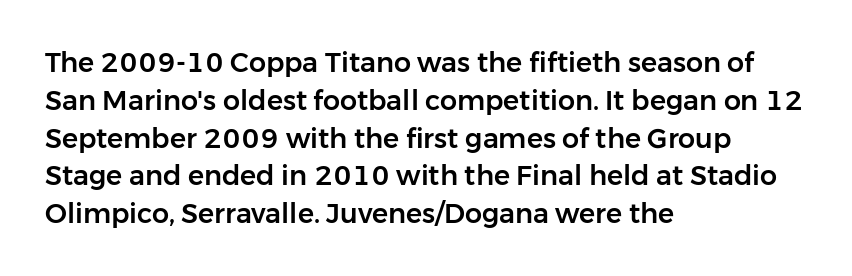
Q: Is the text italic (slanted)? A: No, it is upright.
Q: Is the text underlined? A: No.
Q: How is the paragraph aligned? A: Left-aligned.
Q: Is the spacing between letters normal or unusually wide? A: Normal.
Q: Is the spacing between lines tight, normal or loose? A: Normal.
